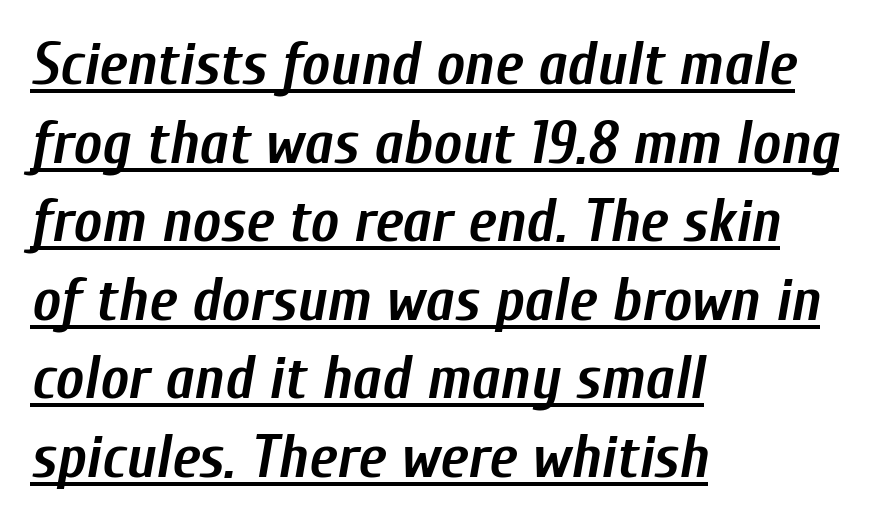
The image shows 60 px semibold, condensed type, italic (leaning right); set left-aligned, normal line spacing (1.31x), normal letter spacing, underlined; low stroke contrast and a medium x-height.
